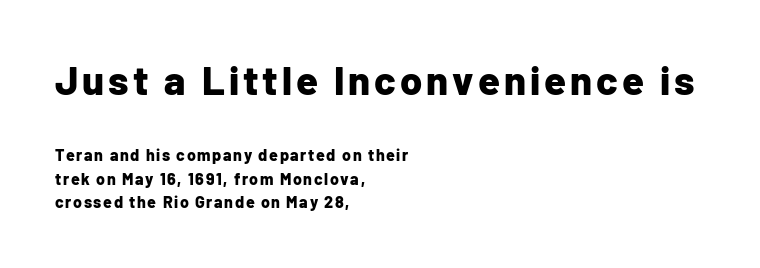
Designer's note — italics off, roman on. Strokes here are thick enough to call this a true bold. Two sizes are in play, and the larger belongs to the first block. Observe the absence of serifs on each vertical stroke in this sample. The gap between lines stays unmarked. Typeset ragged right — the left edge is the straight one.
